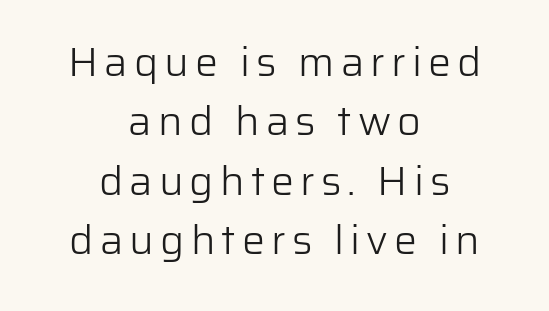
Q: Is the text bold? A: No.
Q: Is the text italic (slanted)? A: No, it is upright.
Q: Is the typeface a serif or a sans-serif typeface? A: Sans-serif.
Q: Is the text underlined? A: No.
Q: How is the paragraph aligned? A: Centered.
Q: Is the spacing between lines tight, normal or loose? A: Normal.
Q: Width (condensed, normal, or wide)? A: Normal.
Q: Stroke contrast? A: Low.
Q: x-height? A: Medium.
Q: Monospaced? A: No.
